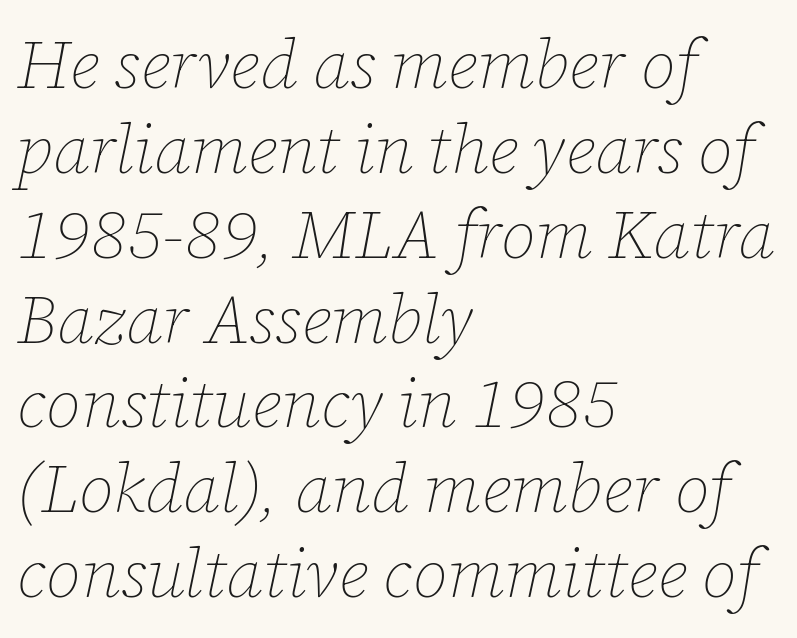
The image shows 69 px thin type, italic (leaning right); set left-aligned, line spacing 1.23x, normal letter spacing, not underlined; low stroke contrast and a medium x-height.
